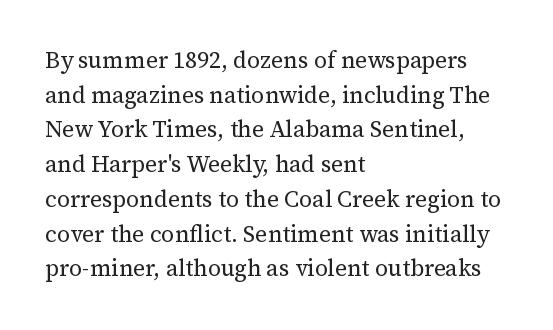
Q: Is the text bold? A: No.
Q: Is the text italic (slanted)? A: No, it is upright.
Q: Is the text underlined? A: No.
Q: How is the paragraph aligned? A: Left-aligned.
Q: Is the spacing between letters normal or unusually wide? A: Normal.
Q: Is the spacing between lines tight, normal or loose? A: Normal.
